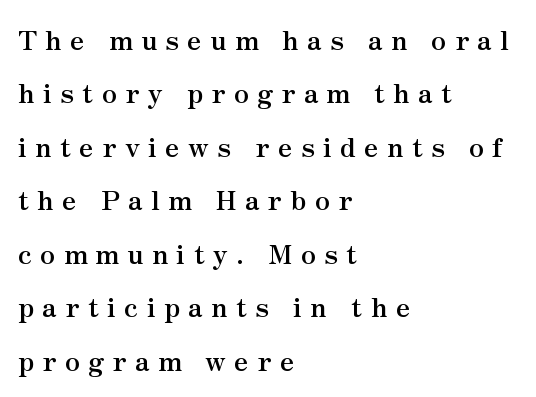
The axis of the letterforms is exactly vertical. Regarding leading, the lines here are spaced well apart. Someone cranked the tracking dial way up on this one. Does the copy run flush right? No — it runs flush left. Strong, thick strokes mark this as bold type. The space directly below the letters is spotless.
